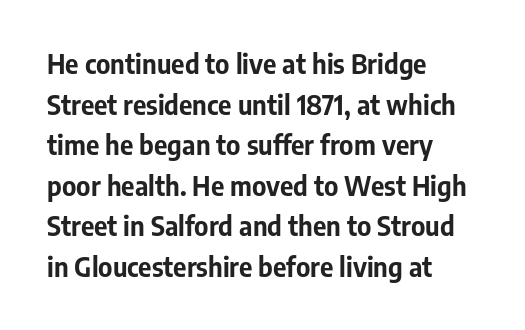
The image shows 26 px bold type, upright; set left-aligned, normal line spacing (1.56x), normal letter spacing, not underlined.
